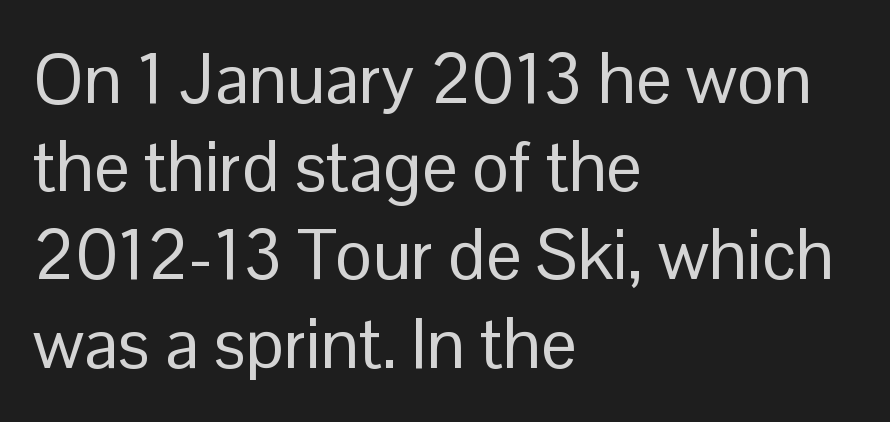
Q: Is the text bold? A: No.
Q: Is the text italic (slanted)? A: No, it is upright.
Q: Is the typeface a serif or a sans-serif typeface? A: Sans-serif.
Q: Is the text underlined? A: No.
Q: How is the paragraph aligned? A: Left-aligned.
Q: Is the spacing between letters normal or unusually wide? A: Normal.
Q: Is the spacing between lines tight, normal or loose? A: Normal.
Q: Width (condensed, normal, or wide)? A: Normal.
Q: Stroke contrast? A: Low.
Q: x-height? A: Medium.
Q: Monospaced? A: No.
